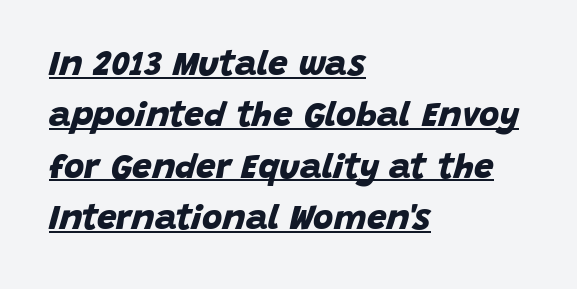
Q: Is the text bold? A: Yes.
Q: Is the typeface a serif or a sans-serif typeface? A: Sans-serif.
Q: Is the text underlined? A: Yes.
Q: How is the paragraph aligned? A: Left-aligned.
Q: Is the spacing between letters normal or unusually wide? A: Normal.
Q: Is the spacing between lines tight, normal or loose? A: Normal.
Q: Width (condensed, normal, or wide)? A: Normal.
Q: Stroke contrast? A: Low.
Q: x-height? A: Large.
Q: Monospaced? A: No.
